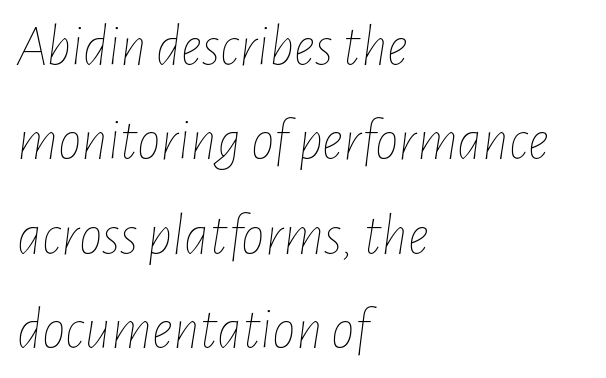
{"italic": "yes", "lean": "right", "slant_degrees": 7, "bold": "no", "weight": "thin", "width": "condensed", "stroke_contrast": "low", "x_height": "medium", "monospaced": "no", "underline": "no", "align": "left", "line_spacing": "normal", "line_spacing_ratio": 1.6, "letter_spacing": "normal", "letter_spacing_em": 0.0, "glyph_px": 59}
